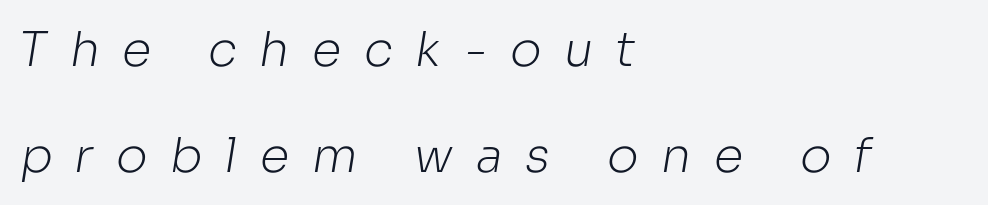
The image shows 48 px light sans-serif type; set left-aligned, loose line spacing (2.2x), unusually wide letter spacing (+0.47 em), not underlined; low stroke contrast and a medium x-height.
